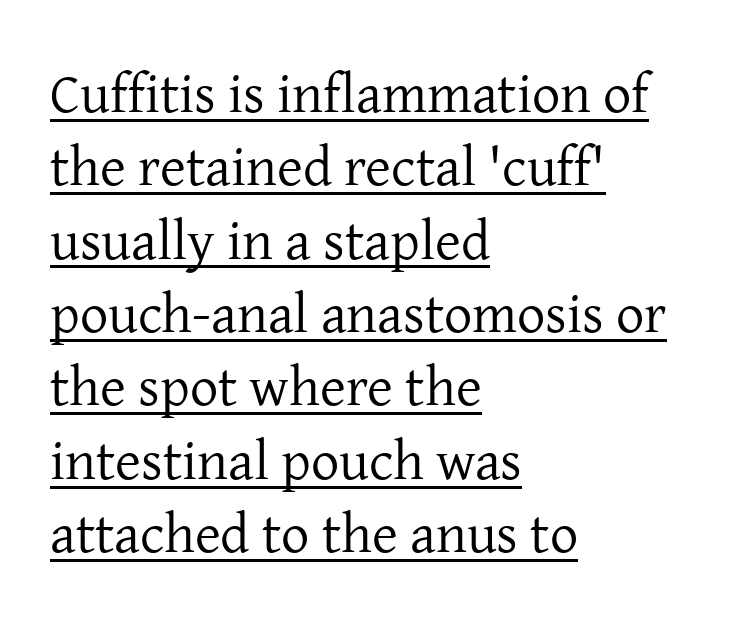
Q: Is the text bold? A: No.
Q: Is the text italic (slanted)? A: No, it is upright.
Q: Is the typeface a serif or a sans-serif typeface? A: Serif.
Q: Is the text underlined? A: Yes.
Q: How is the paragraph aligned? A: Left-aligned.
Q: Is the spacing between letters normal or unusually wide? A: Normal.
Q: Is the spacing between lines tight, normal or loose? A: Normal.
Q: Width (condensed, normal, or wide)? A: Normal.
Q: Stroke contrast? A: Low.
Q: x-height? A: Medium.
Q: Monospaced? A: No.
